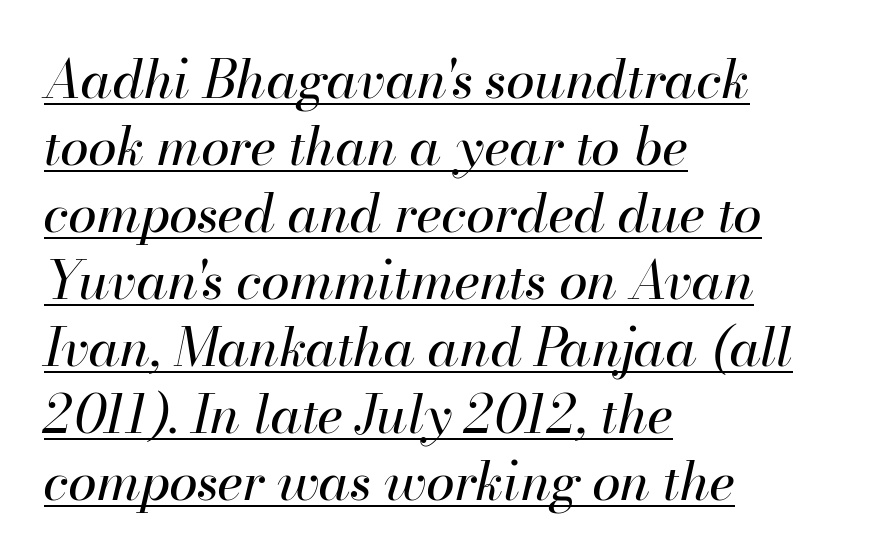
{"italic": "yes", "lean": "right", "slant_degrees": 13, "bold": "no", "weight": "regular", "width": "normal", "stroke_contrast": "high", "x_height": "small", "monospaced": "no", "underline": "yes", "align": "left", "line_spacing": "normal", "line_spacing_ratio": 1.29, "letter_spacing": "normal", "letter_spacing_em": 0.0, "glyph_px": 52}
